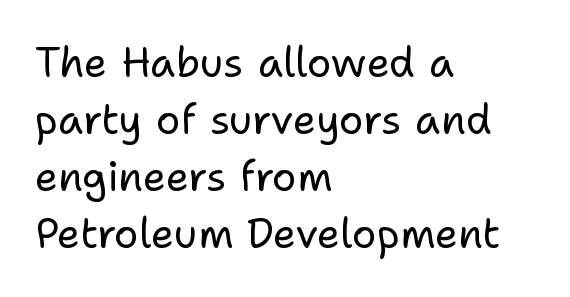
{"serif": "no", "italic": "no", "bold": "no", "weight": "regular", "width": "normal", "stroke_contrast": "low", "x_height": "medium", "monospaced": "no", "underline": "no", "align": "left", "line_spacing": "normal", "line_spacing_ratio": 1.39, "letter_spacing": "normal", "letter_spacing_em": 0.0, "glyph_px": 41}
